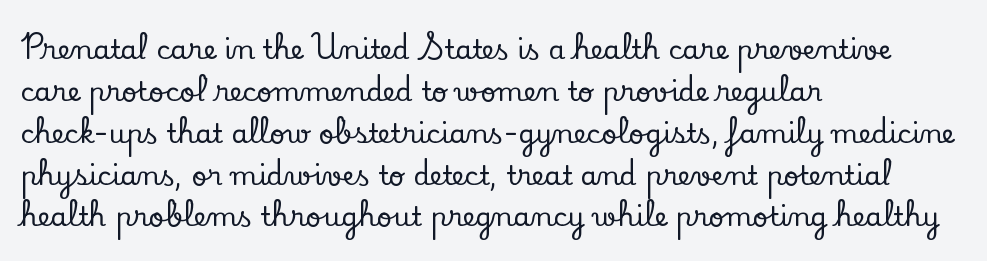
The image shows 27 px text type, upright; set left-aligned, normal line spacing (1.55x), normal letter spacing, not underlined.
